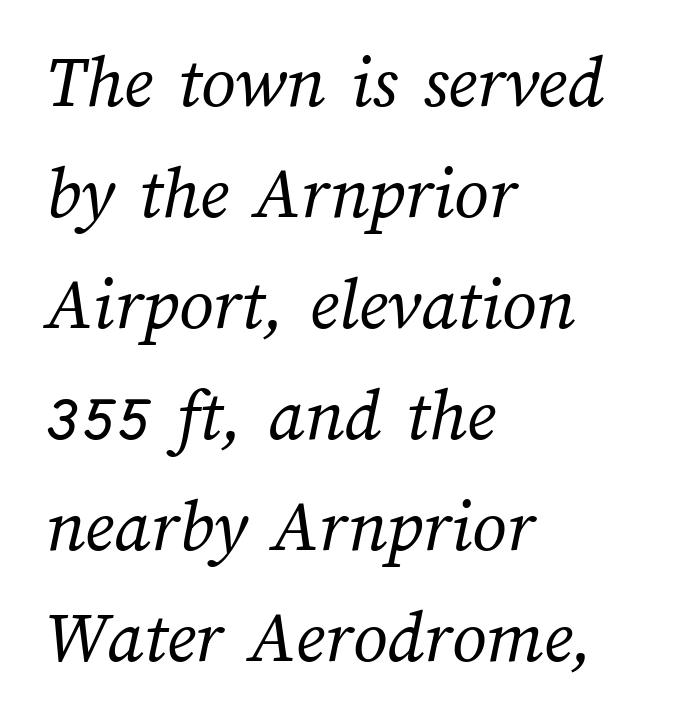
Nobody drew a line under any word here. Bold? No — there's no thickening of the strokes. Regarding leading, the lines here are spaced in the standard way. Line starts are locked; line ends wander. Proportional: the letters do not fall into vertical columns.
